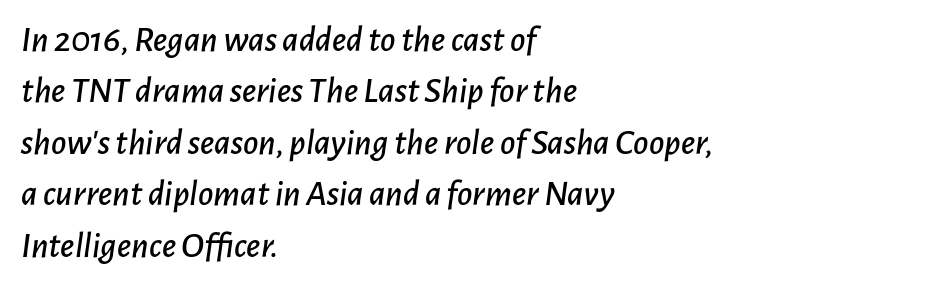
{"italic": "yes", "lean": "right", "slant_degrees": 7, "width": "normal", "stroke_contrast": "low", "x_height": "medium", "monospaced": "no", "underline": "no", "align": "left", "line_spacing": "normal", "line_spacing_ratio": 1.39, "letter_spacing": "normal", "letter_spacing_em": 0.0, "glyph_px": 37}
